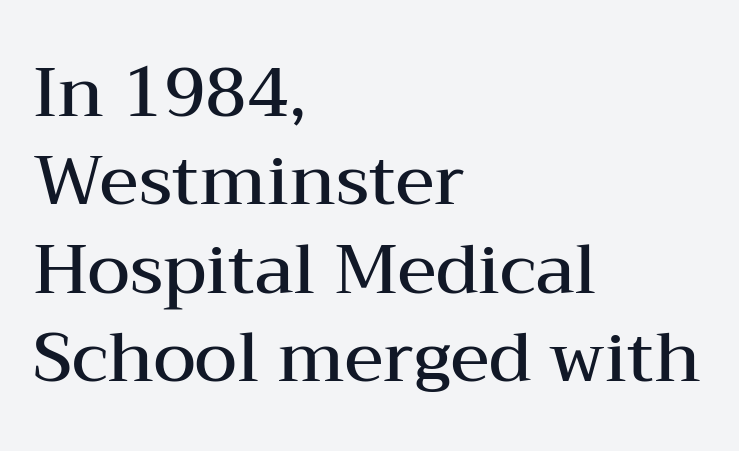
The image shows 69 px semibold, wide serif type, upright; set left-aligned, normal line spacing (1.28x), normal letter spacing, not underlined; medium stroke contrast and a medium x-height.
